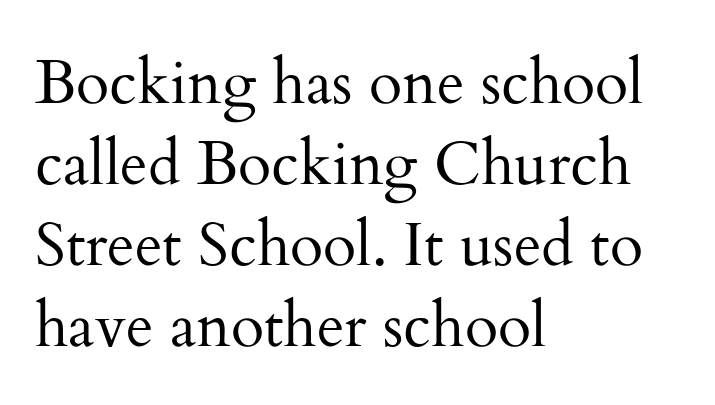
You could not count columns in this text — the font is proportionally spaced. The specimen omits any rule beneath the text block's lines. The paragraph has a hard left edge and a soft right edge. Does the lettering tilt? It doesn't — this is upright. One glance says typical: line gaps are just what's usual. What kind of face is this? One with serifs.
